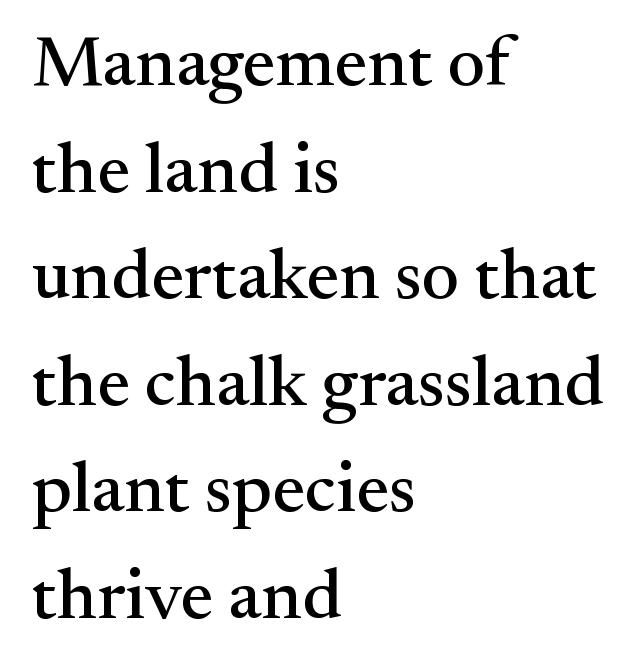
{"serif": "yes", "italic": "no", "width": "normal", "stroke_contrast": "medium", "x_height": "small", "monospaced": "no", "underline": "no", "align": "left", "line_spacing": "normal", "line_spacing_ratio": 1.48, "letter_spacing": "normal", "letter_spacing_em": 0.0, "glyph_px": 72}
